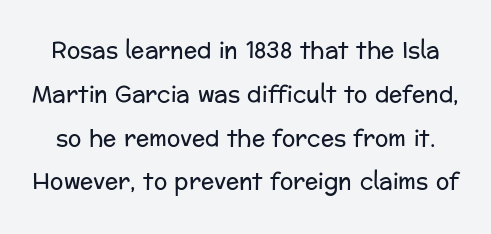
{"italic": "no", "bold": "no", "underline": "no", "line_spacing": "loose", "line_spacing_ratio": 1.99, "letter_spacing": "normal", "letter_spacing_em": 0.0, "glyph_px": 22}
